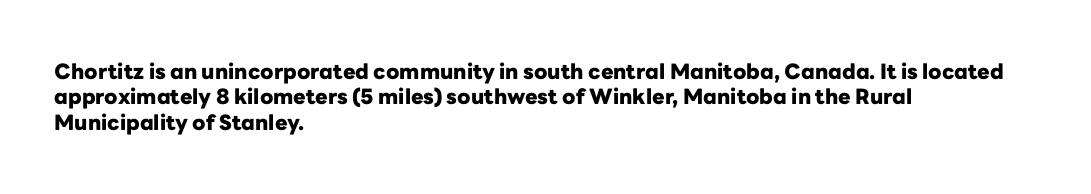
Q: Is the text bold? A: Yes.
Q: Is the text italic (slanted)? A: No, it is upright.
Q: Is the text underlined? A: No.
Q: How is the paragraph aligned? A: Left-aligned.
Q: Is the spacing between letters normal or unusually wide? A: Normal.
